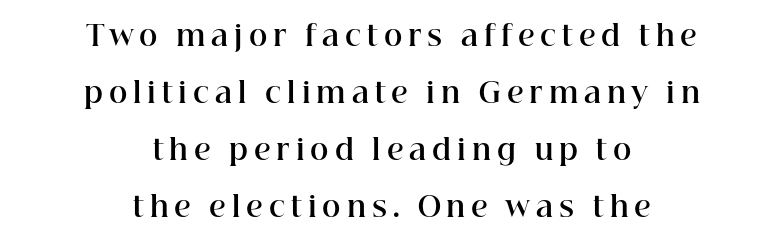
The image shows 28 px bold serif type, upright; set centered, loose line spacing (2.03x), unusually wide letter spacing (+0.21 em), not underlined; high stroke contrast and a medium x-height.
